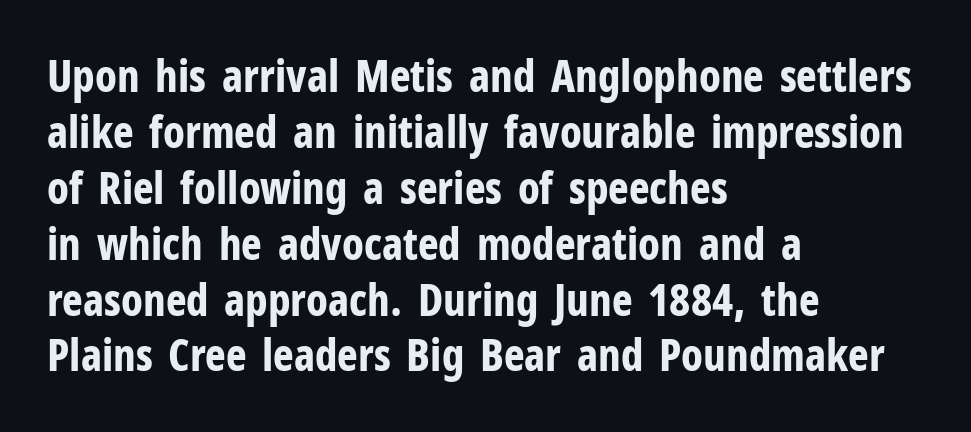
Ordinary non-slanted type is in use. Character widths vary here, with narrow letters taking less room than wide ones. You'd pick this weight for a headline — it's a proper bold. Descenders hang freely into open space.
